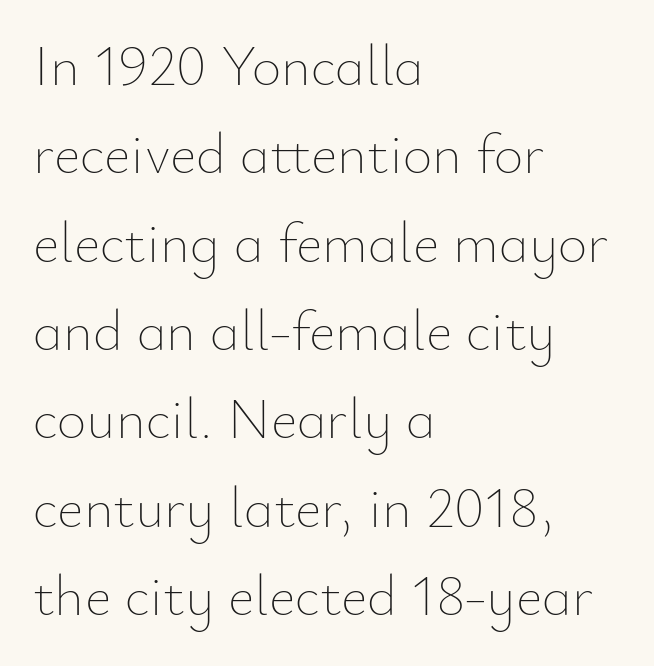
Q: Is the text bold? A: No.
Q: Is the text italic (slanted)? A: No, it is upright.
Q: Is the text underlined? A: No.
Q: How is the paragraph aligned? A: Left-aligned.
Q: Is the spacing between letters normal or unusually wide? A: Normal.
Q: Is the spacing between lines tight, normal or loose? A: Normal.
Q: Width (condensed, normal, or wide)? A: Normal.
Q: Stroke contrast? A: Low.
Q: x-height? A: Small.
Q: Monospaced? A: No.
